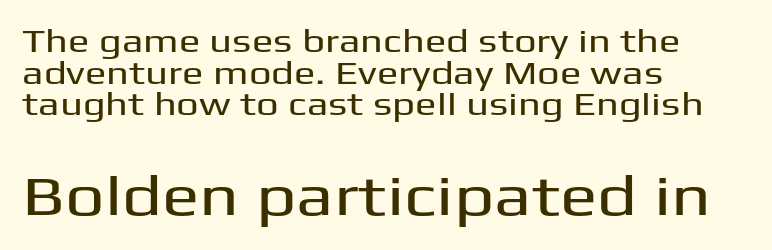
A typesetter would call this zero additional tracking. The line-height multiplier appears low, near solid setting. Think of a printed novel: that variable character pitch is what you see here. Is there any slant? The stems are plumb. Quick note: underline off.
